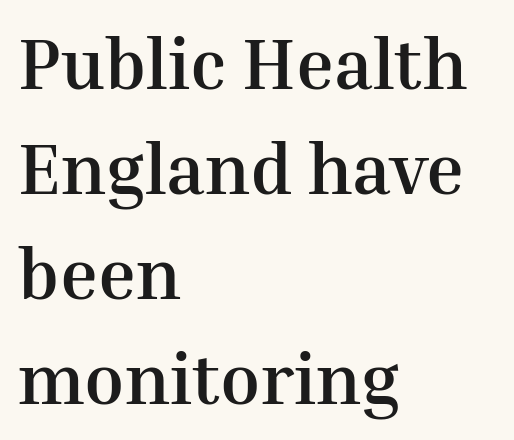
Ascenders rise straight up at ninety degrees. Whoever set this chose a conventional vertical rhythm. Proportional: the letters do not fall into vertical columns. The space beneath each line is pristine and unruled. Set as a true bold cut, around the 700 mark.
